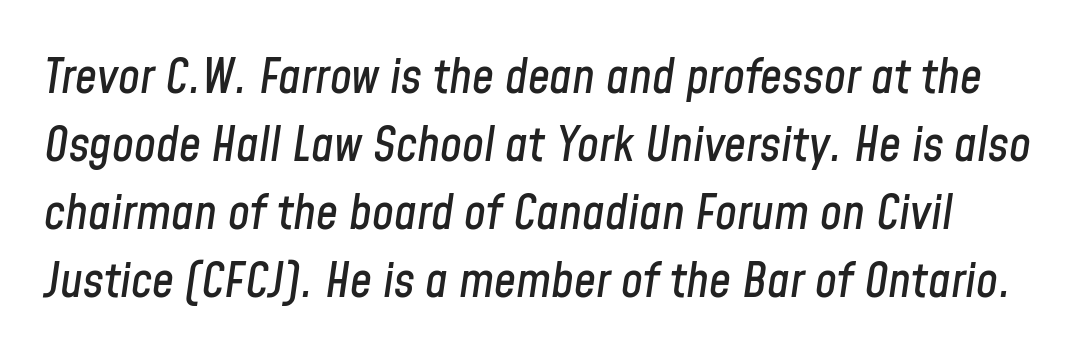
The image shows 49 px condensed type, italic (leaning right); set normal line spacing (1.39x), normal letter spacing, not underlined; low stroke contrast and a medium x-height.
